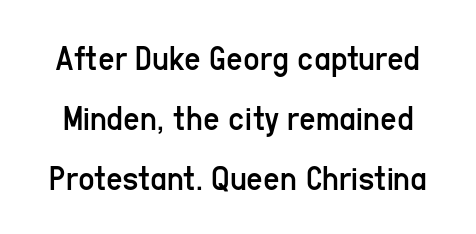
{"serif": "no", "italic": "no", "bold": "no", "weight": "regular", "width": "condensed", "stroke_contrast": "low", "x_height": "medium", "monospaced": "no", "underline": "no", "line_spacing": "normal", "line_spacing_ratio": 1.66, "letter_spacing": "normal", "letter_spacing_em": 0.0, "glyph_px": 36}
